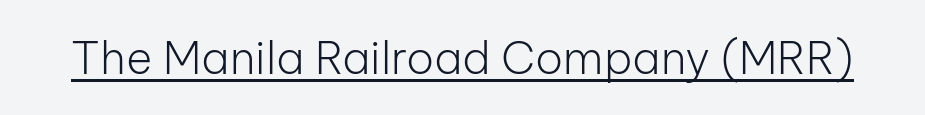
In terms of letterform style, serifs are entirely absent. Here the designer chose a conventional face with non-uniform glyph widths. Compared with a typical body face, this is equally light or lighter still. Students, note that the glyphs here touch the page at normal intervals. Style check: upright.
